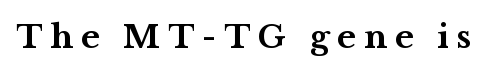
Rule under the text: the space is simply empty. The font is running at its bold setting. Letter spacing: wide. Proportional: the letters do not fall into vertical columns. To sum up the face: it has serifs.
